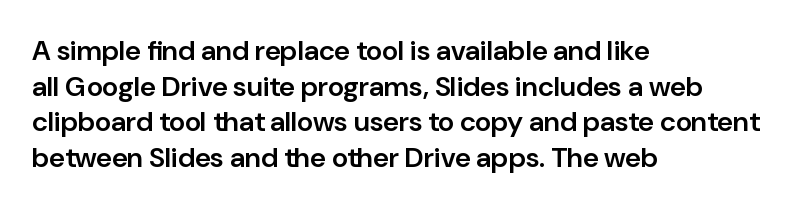
Q: Is the text bold? A: Semi-bold.
Q: Is the text italic (slanted)? A: No, it is upright.
Q: Is the typeface a serif or a sans-serif typeface? A: Sans-serif.
Q: Is the text underlined? A: No.
Q: How is the paragraph aligned? A: Left-aligned.
Q: Is the spacing between letters normal or unusually wide? A: Normal.
Q: Is the spacing between lines tight, normal or loose? A: Normal.
Q: Width (condensed, normal, or wide)? A: Normal.
Q: Stroke contrast? A: Low.
Q: x-height? A: Medium.
Q: Monospaced? A: No.
